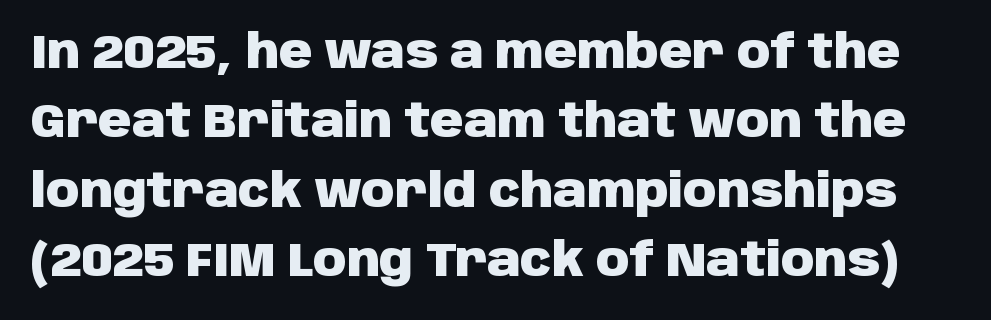
The image shows 46 px heavy sans-serif type, upright; set normal line spacing (1.51x), normal letter spacing, not underlined; low stroke contrast and a large x-height.
